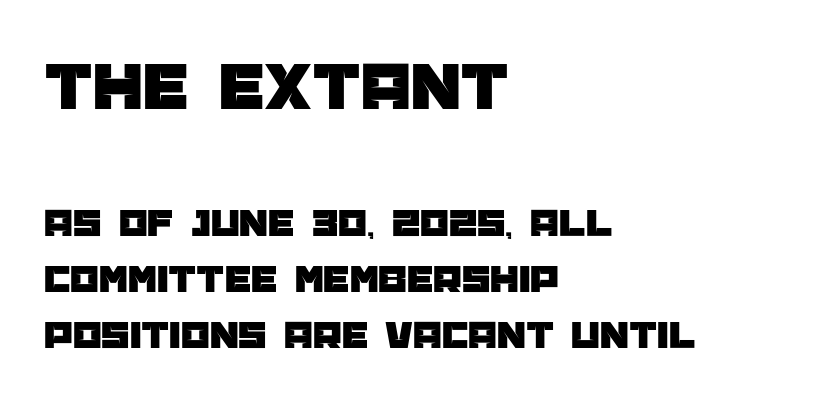
{"serif": "no", "italic": "no", "width": "normal", "stroke_contrast": "low", "x_height": "large", "monospaced": "no", "underline": "no", "align": "left", "line_spacing": "normal", "line_spacing_ratio": 1.37, "letter_spacing": "normal", "letter_spacing_em": 0.0, "larger_block": "first", "size_ratio": 1.73, "glyph_px": 71}
